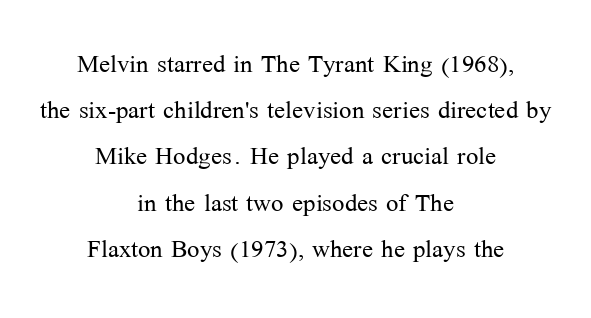
Q: Is the text bold? A: No.
Q: Is the text italic (slanted)? A: No, it is upright.
Q: Is the typeface a serif or a sans-serif typeface? A: Serif.
Q: Is the text underlined? A: No.
Q: How is the paragraph aligned? A: Centered.
Q: Is the spacing between letters normal or unusually wide? A: Normal.
Q: Is the spacing between lines tight, normal or loose? A: Normal.
Q: Width (condensed, normal, or wide)? A: Normal.
Q: Stroke contrast? A: Medium.
Q: x-height? A: Medium.
Q: Monospaced? A: No.
